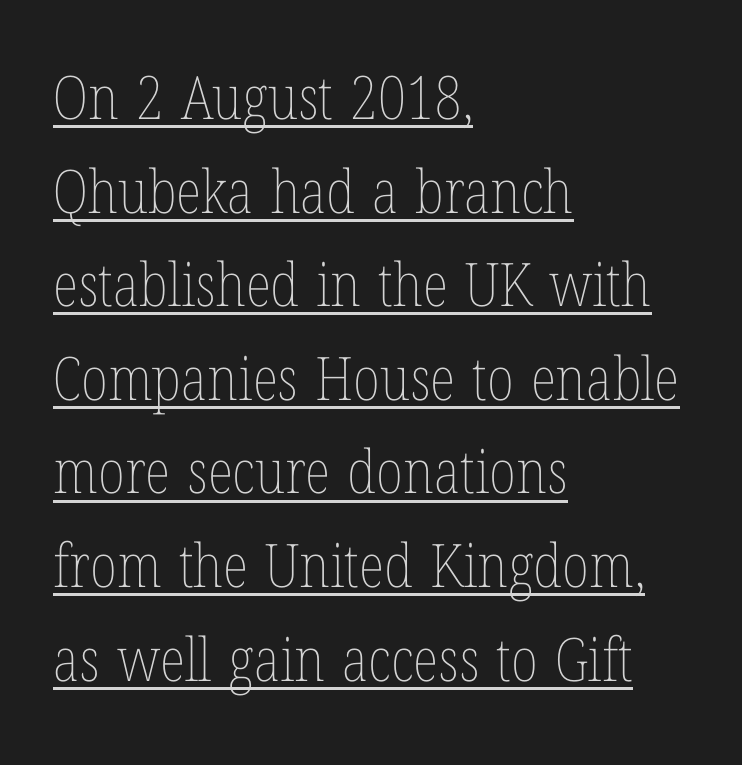
Is the type heavy? It reads as light-to-regular instead. Is this a fixed-width face? No — the glyphs have proportional, varying widths. Casual observation: everything's shoved over to the left. Words appear dense and cohesive because spacing is normal.
